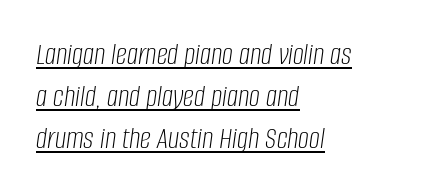
Q: Is the text bold? A: No.
Q: Is the text italic (slanted)? A: Yes, it leans right by about 8 degrees.
Q: Is the text underlined? A: Yes.
Q: How is the paragraph aligned? A: Left-aligned.
Q: Is the spacing between letters normal or unusually wide? A: Normal.
Q: Is the spacing between lines tight, normal or loose? A: Normal.
Q: Width (condensed, normal, or wide)? A: Condensed.
Q: Stroke contrast? A: Low.
Q: x-height? A: Large.
Q: Monospaced? A: No.
